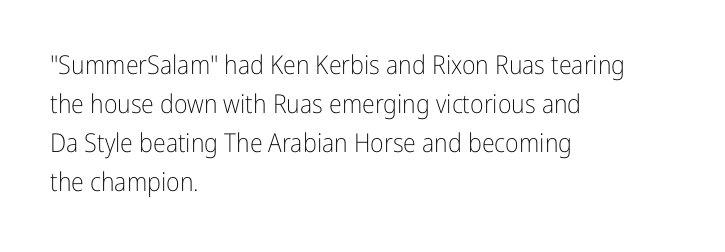
Q: Is the text bold? A: No.
Q: Is the text italic (slanted)? A: No, it is upright.
Q: Is the text underlined? A: No.
Q: How is the paragraph aligned? A: Left-aligned.
Q: Is the spacing between letters normal or unusually wide? A: Normal.
Q: Is the spacing between lines tight, normal or loose? A: Normal.
